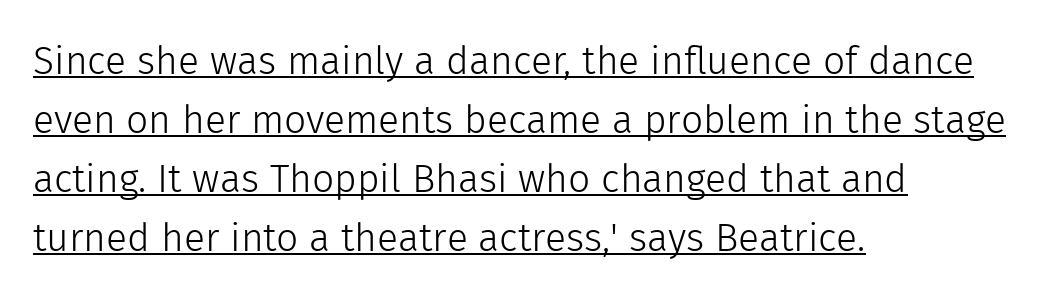
A baseline rule has been typeset under these characters. The rendering uses a moderate line-height, typical for paragraphs. You could call the tracking neutral — neither tight nor loose. This sample has the flowing, uneven cadence of proportional lettering. Think standard paragraph weight, or any step lighter than that. Does the lettering tilt? It doesn't — this is upright.
